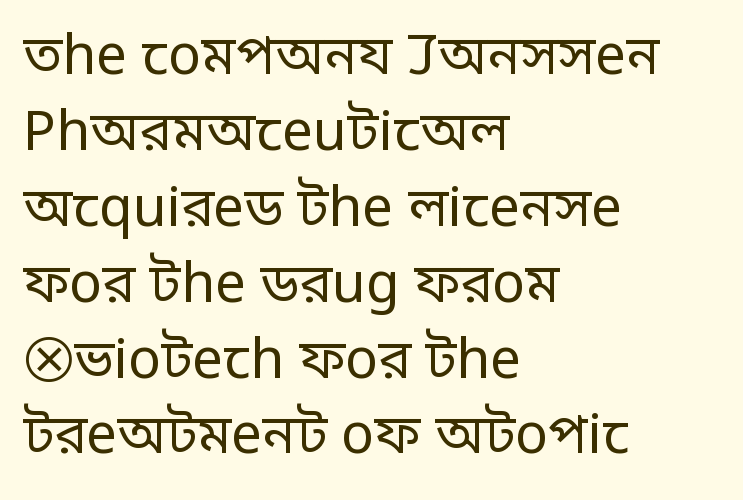
Q: Is the text bold? A: No.
Q: Is the text italic (slanted)? A: No, it is upright.
Q: Is the typeface a serif or a sans-serif typeface? A: Sans-serif.
Q: Is the text underlined? A: No.
Q: How is the paragraph aligned? A: Left-aligned.
Q: Is the spacing between letters normal or unusually wide? A: Normal.
Q: Is the spacing between lines tight, normal or loose? A: Normal.
Q: Width (condensed, normal, or wide)? A: Normal.
Q: Stroke contrast? A: Low.
Q: x-height? A: Large.
Q: Monospaced? A: No.
